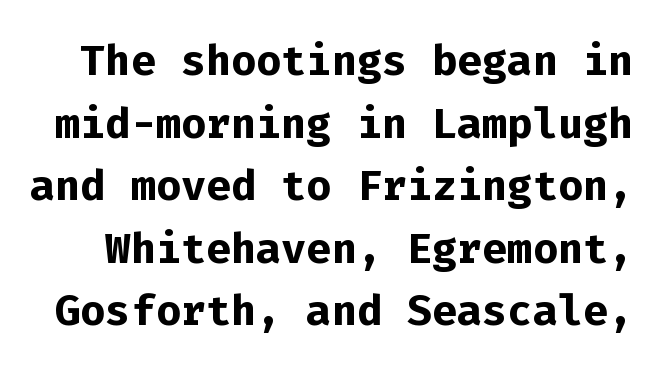
Q: Is the text bold? A: Yes.
Q: Is the text italic (slanted)? A: No, it is upright.
Q: Is the typeface a serif or a sans-serif typeface? A: Sans-serif.
Q: Is the text underlined? A: No.
Q: Is the spacing between letters normal or unusually wide? A: Normal.
Q: Is the spacing between lines tight, normal or loose? A: Tight.
Q: Width (condensed, normal, or wide)? A: Normal.
Q: Stroke contrast? A: Low.
Q: x-height? A: Medium.
Q: Monospaced? A: Yes.
